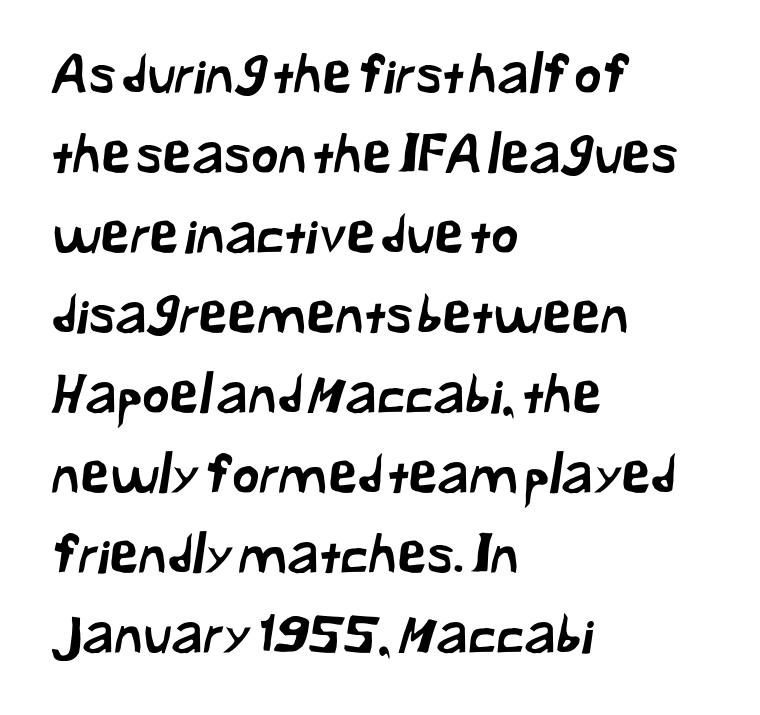
Bare-footed words on every line. Interline gaps are of average width in this sample. Tracking here is standard; glyphs follow each other at the usual distance. You could not count columns in this text — the font is proportionally spaced. To sum up the face: it is a sans, with no serifs.
